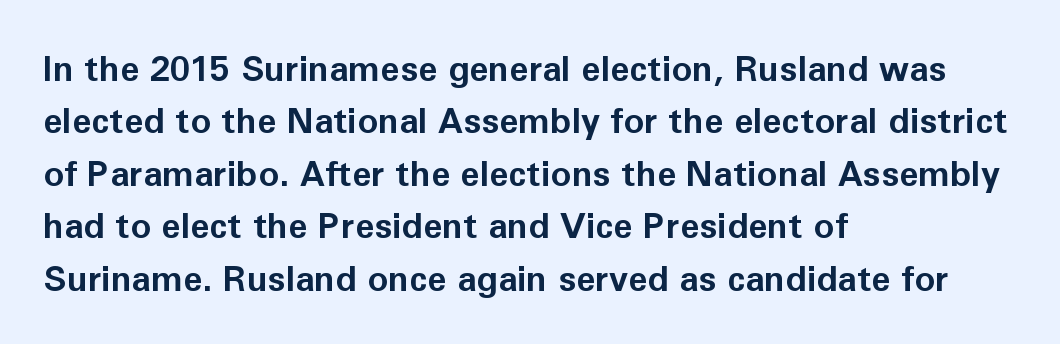
The image shows 35 px bold sans-serif type, upright; set left-aligned, normal line spacing (1.5x), normal letter spacing, not underlined; low stroke contrast and a medium x-height.
